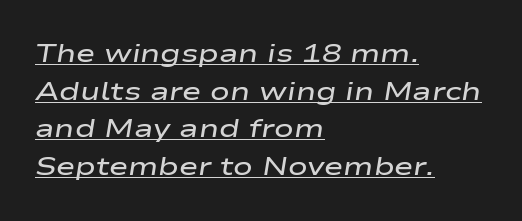
{"italic": "yes", "lean": "right", "slant_degrees": 9, "bold": "semi", "underline": "yes", "align": "left", "line_spacing": "normal", "line_spacing_ratio": 1.45, "letter_spacing": "normal", "letter_spacing_em": 0.0, "glyph_px": 26}
